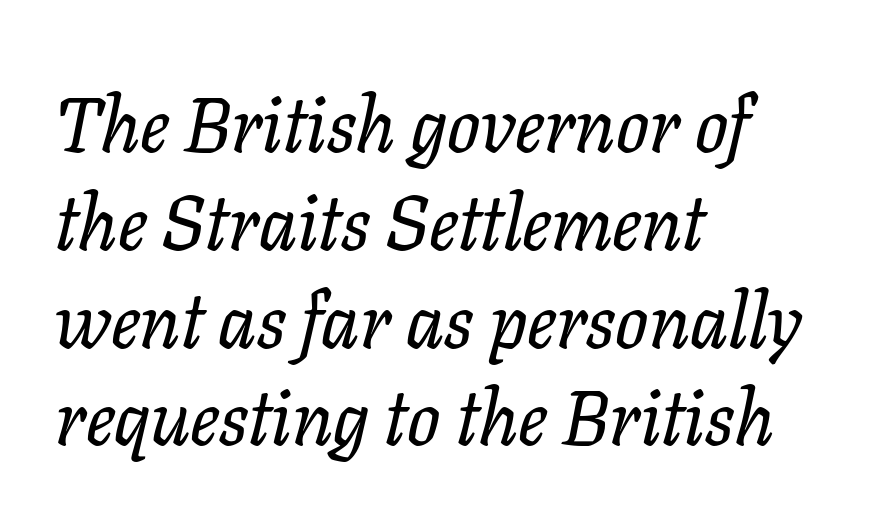
Q: Is the text italic (slanted)? A: Yes, it leans right by about 11 degrees.
Q: Is the typeface a serif or a sans-serif typeface? A: Serif.
Q: Is the text underlined? A: No.
Q: How is the paragraph aligned? A: Left-aligned.
Q: Is the spacing between letters normal or unusually wide? A: Normal.
Q: Is the spacing between lines tight, normal or loose? A: Normal.
Q: Width (condensed, normal, or wide)? A: Normal.
Q: Stroke contrast? A: Low.
Q: x-height? A: Medium.
Q: Monospaced? A: No.
